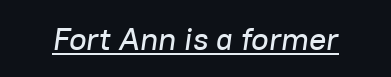
Q: Is the text italic (slanted)? A: Yes, it leans right by about 8 degrees.
Q: Is the text underlined? A: Yes.
Q: Is the spacing between letters normal or unusually wide? A: Normal.
Q: Width (condensed, normal, or wide)? A: Normal.
Q: Stroke contrast? A: Low.
Q: x-height? A: Medium.
Q: Monospaced? A: No.
